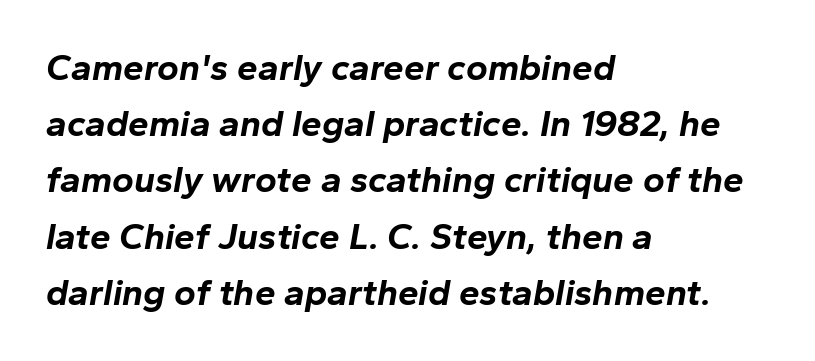
The image shows 37 px bold type, italic (leaning right); set left-aligned, normal line spacing (1.52x), normal letter spacing, not underlined; low stroke contrast and a medium x-height.
